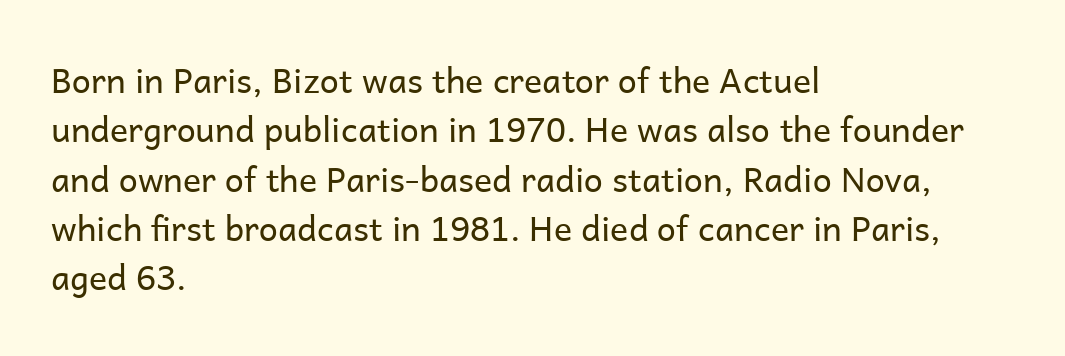
Q: Is the text bold? A: No.
Q: Is the text italic (slanted)? A: No, it is upright.
Q: Is the typeface a serif or a sans-serif typeface? A: Sans-serif.
Q: Is the text underlined? A: No.
Q: How is the paragraph aligned? A: Left-aligned.
Q: Is the spacing between letters normal or unusually wide? A: Normal.
Q: Is the spacing between lines tight, normal or loose? A: Normal.
Q: Width (condensed, normal, or wide)? A: Normal.
Q: Stroke contrast? A: Low.
Q: x-height? A: Medium.
Q: Monospaced? A: No.
